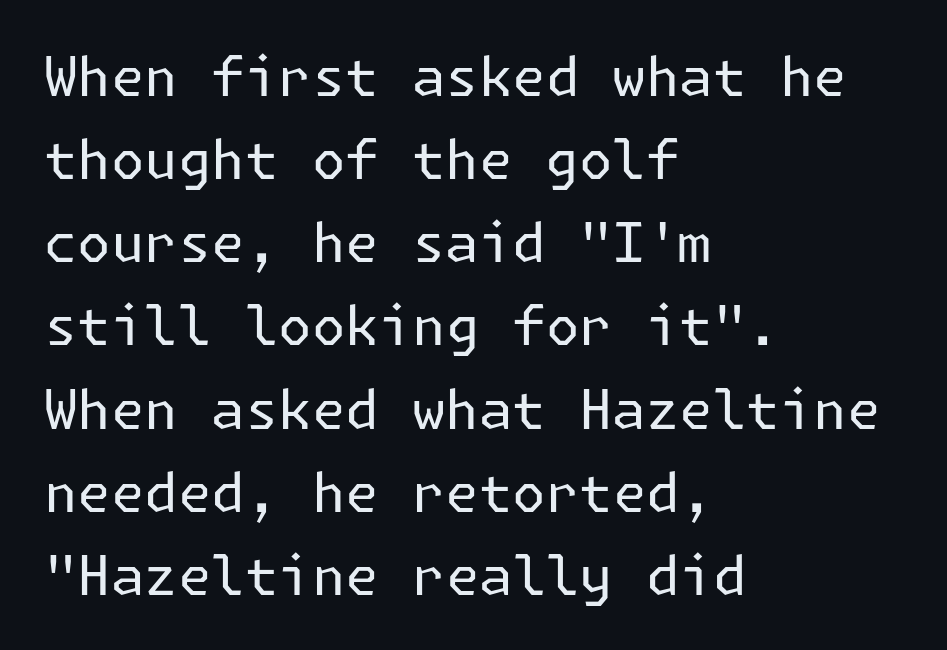
Q: Is the text bold? A: No.
Q: Is the text italic (slanted)? A: No, it is upright.
Q: Is the typeface a serif or a sans-serif typeface? A: Sans-serif.
Q: Is the text underlined? A: No.
Q: How is the paragraph aligned? A: Left-aligned.
Q: Is the spacing between letters normal or unusually wide? A: Normal.
Q: Is the spacing between lines tight, normal or loose? A: Normal.
Q: Width (condensed, normal, or wide)? A: Normal.
Q: Stroke contrast? A: Low.
Q: x-height? A: Medium.
